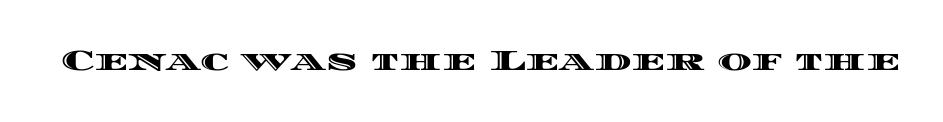
Q: Is the text italic (slanted)? A: No, it is upright.
Q: Is the text underlined? A: No.
Q: Is the spacing between letters normal or unusually wide? A: Normal.
Q: Width (condensed, normal, or wide)? A: Wide.
Q: x-height? A: Large.
Q: Monospaced? A: No.
